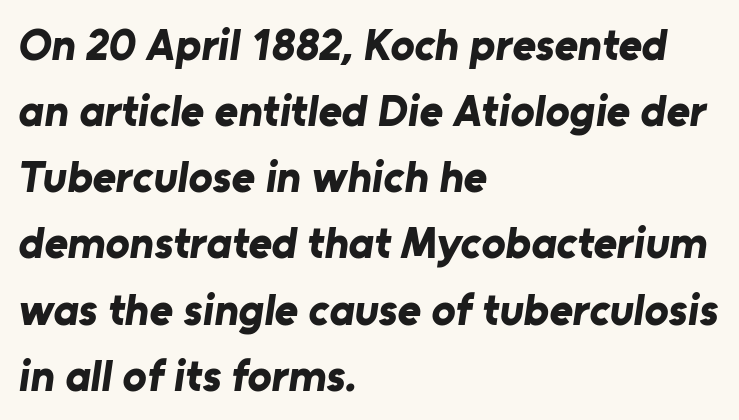
The image shows 45 px bold sans-serif type; set left-aligned, normal line spacing (1.47x), normal letter spacing, not underlined; low stroke contrast and a medium x-height.
